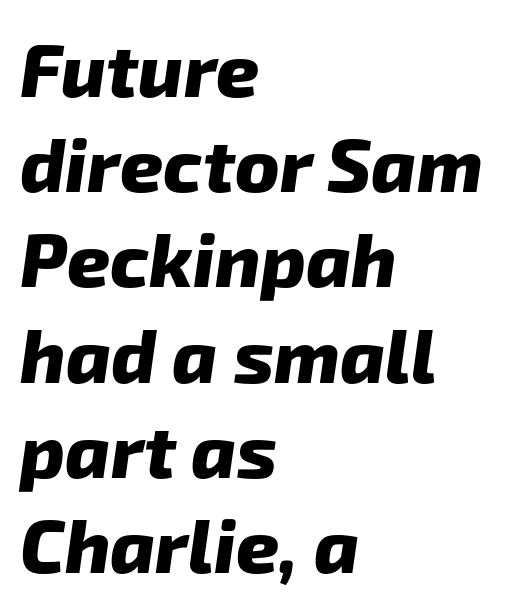
The image shows 75 px heavy sans-serif type; set left-aligned, normal line spacing (1.27x), normal letter spacing, not underlined; low stroke contrast and a medium x-height.
